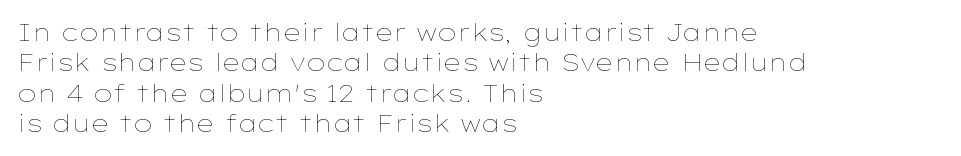
Q: Is the text bold? A: No.
Q: Is the text italic (slanted)? A: No, it is upright.
Q: Is the text underlined? A: No.
Q: How is the paragraph aligned? A: Left-aligned.
Q: Is the spacing between letters normal or unusually wide? A: Normal.
Q: Is the spacing between lines tight, normal or loose? A: Normal.
